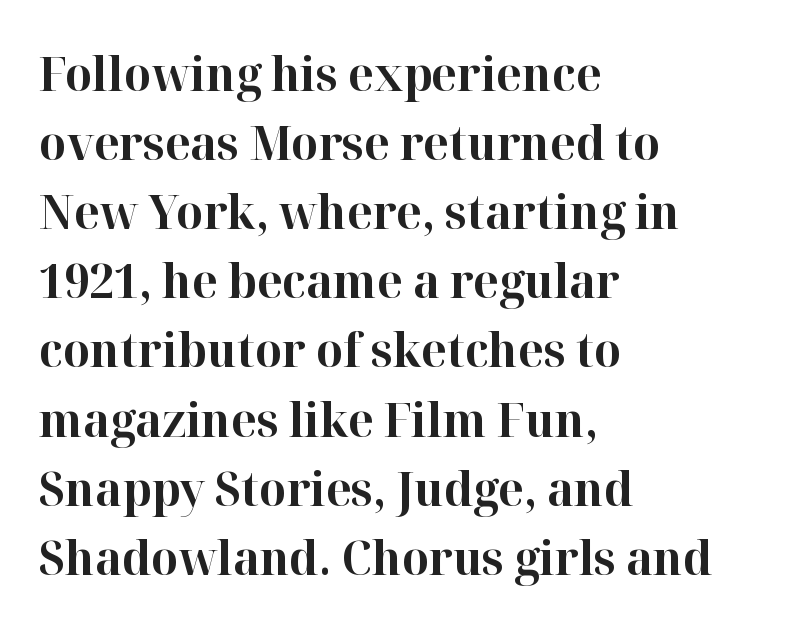
{"serif": "yes", "italic": "no", "bold": "yes", "weight": "bold", "width": "normal", "stroke_contrast": "high", "x_height": "medium", "monospaced": "no", "underline": "no", "align": "left", "line_spacing": "normal", "line_spacing_ratio": 1.44, "letter_spacing": "normal", "letter_spacing_em": 0.0, "glyph_px": 48}
